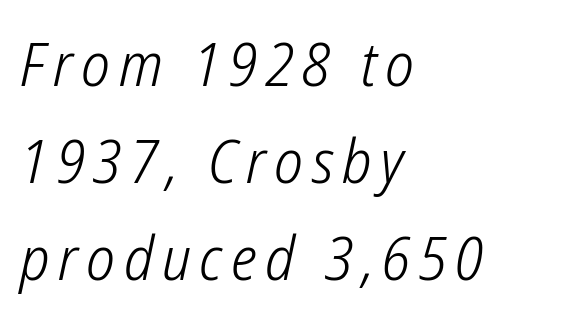
The image shows 61 px light, condensed sans-serif type; set left-aligned, normal line spacing (1.59x), not underlined; low stroke contrast and a medium x-height.
